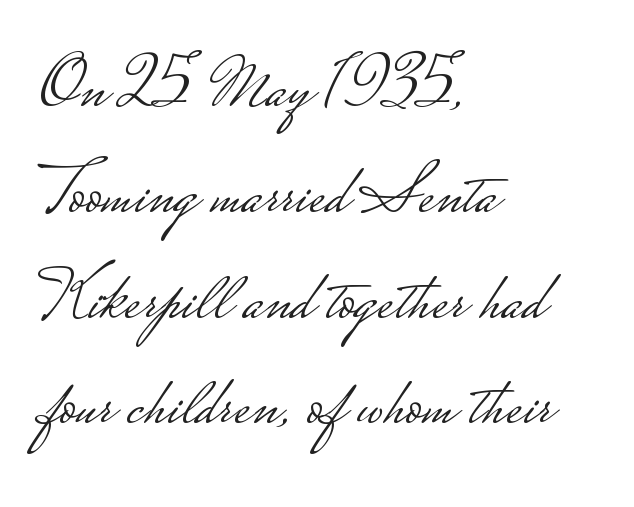
The image shows 71 px light, wide sans-serif type; set left-aligned, normal line spacing (1.49x), normal letter spacing, not underlined; low stroke contrast.
